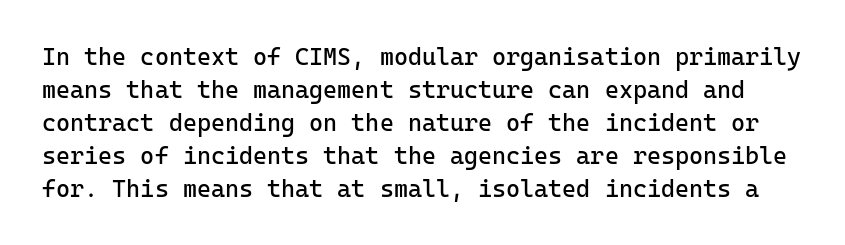
Q: Is the text bold? A: No.
Q: Is the text italic (slanted)? A: No, it is upright.
Q: Is the text underlined? A: No.
Q: Is the spacing between letters normal or unusually wide? A: Normal.
Q: Is the spacing between lines tight, normal or loose? A: Normal.
